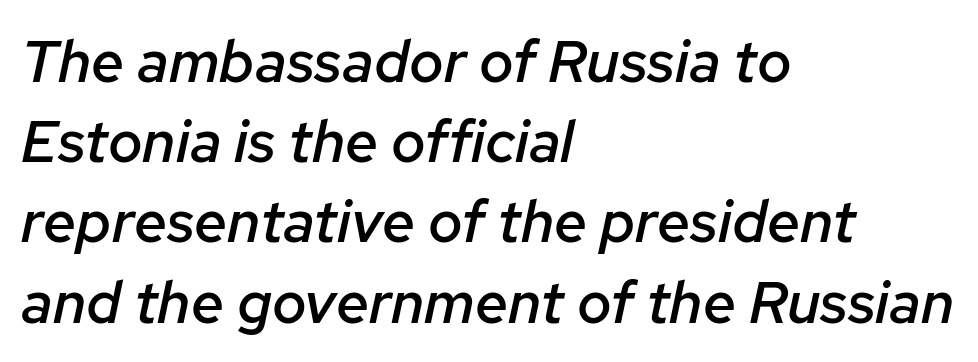
{"italic": "yes", "lean": "right", "slant_degrees": 12, "bold": "semi", "weight": "semibold", "width": "normal", "stroke_contrast": "low", "x_height": "medium", "monospaced": "no", "underline": "no", "align": "left", "line_spacing": "normal", "line_spacing_ratio": 1.36, "letter_spacing": "normal", "letter_spacing_em": 0.0, "glyph_px": 59}
